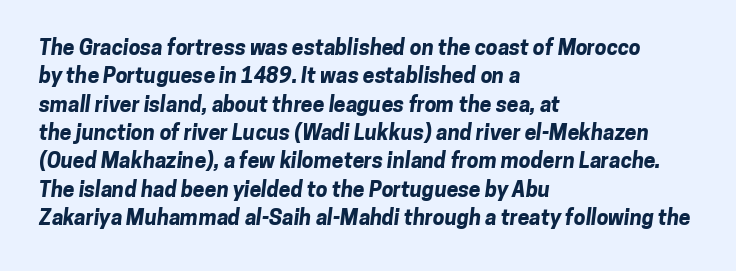
The image shows 21 px bold type; set left-aligned, normal line spacing (1.35x), normal letter spacing, not underlined.
